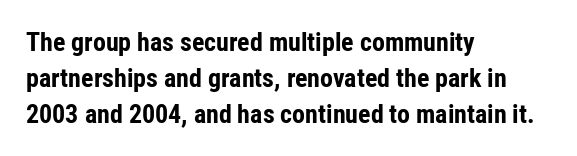
{"italic": "no", "bold": "yes", "underline": "no", "align": "left", "line_spacing": "normal", "line_spacing_ratio": 1.38, "letter_spacing": "normal", "letter_spacing_em": 0.0, "glyph_px": 26}
